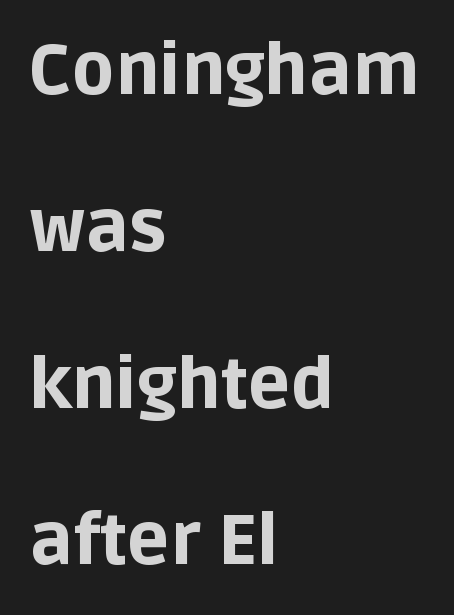
The image shows 70 px bold sans-serif type, upright; set left-aligned, loose line spacing (2.24x), normal letter spacing, not underlined; low stroke contrast and a large x-height.
